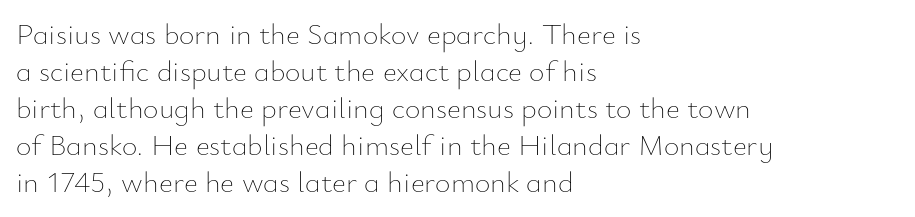
The image shows 30 px thin type, upright; set left-aligned, line spacing 1.23x, normal letter spacing, not underlined; low stroke contrast and a small x-height.
